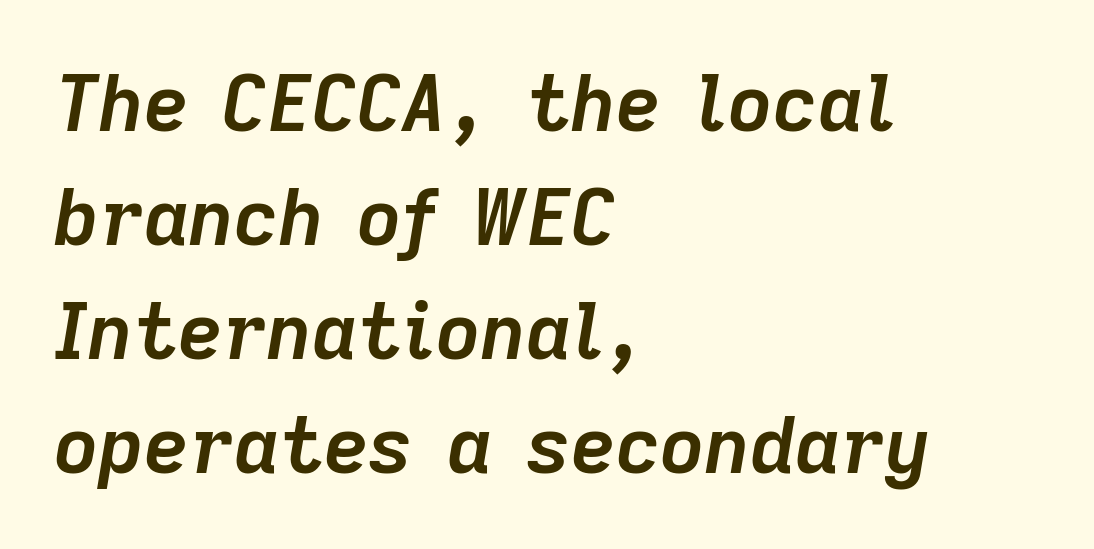
The image shows 78 px semibold type, italic (leaning right); set left-aligned, normal line spacing (1.46x), normal letter spacing, not underlined; low stroke contrast and a medium x-height.
